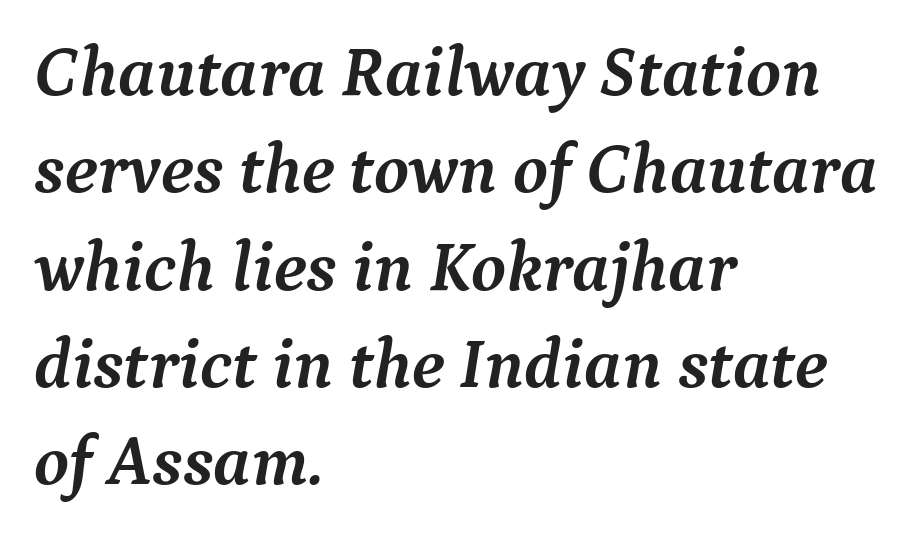
{"serif": "yes", "italic": "yes", "lean": "right", "slant_degrees": 9, "bold": "yes", "weight": "semibold", "width": "normal", "stroke_contrast": "medium", "x_height": "medium", "monospaced": "no", "underline": "no", "align": "left", "line_spacing": "normal", "line_spacing_ratio": 1.37, "letter_spacing": "normal", "letter_spacing_em": 0.0, "glyph_px": 71}
